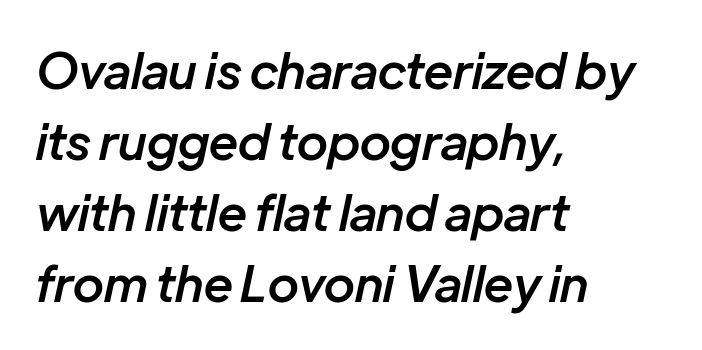
{"italic": "yes", "lean": "right", "slant_degrees": 12, "bold": "semi", "weight": "semibold", "width": "normal", "stroke_contrast": "low", "x_height": "medium", "monospaced": "no", "underline": "no", "align": "left", "line_spacing": "normal", "line_spacing_ratio": 1.45, "letter_spacing": "normal", "letter_spacing_em": 0.0, "glyph_px": 49}
